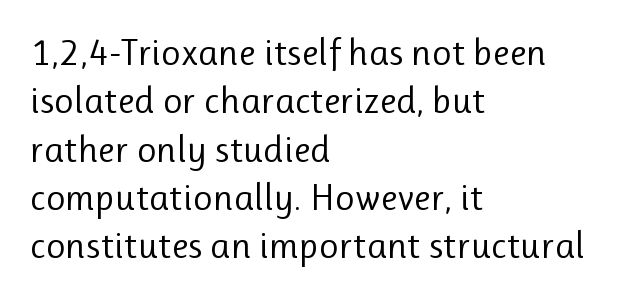
{"serif": "no", "italic": "no", "bold": "no", "weight": "regular", "width": "normal", "stroke_contrast": "low", "x_height": "medium", "monospaced": "no", "underline": "no", "align": "left", "line_spacing": "normal", "line_spacing_ratio": 1.27, "letter_spacing": "normal", "letter_spacing_em": 0.0, "glyph_px": 38}
